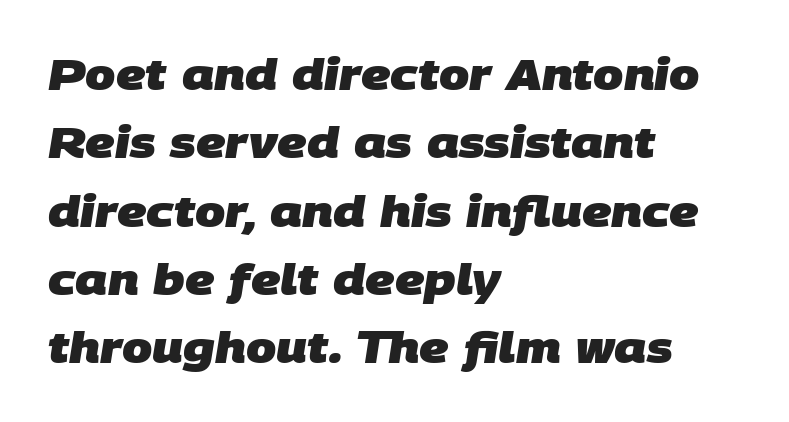
The image shows 43 px heavy sans-serif type; set left-aligned, normal line spacing (1.59x), normal letter spacing, not underlined; low stroke contrast and a large x-height.
